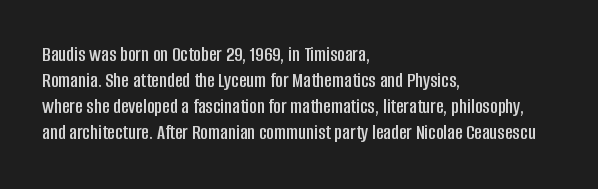
The image shows 21 px text type, upright; set left-aligned, line spacing 1.24x, normal letter spacing, not underlined.
